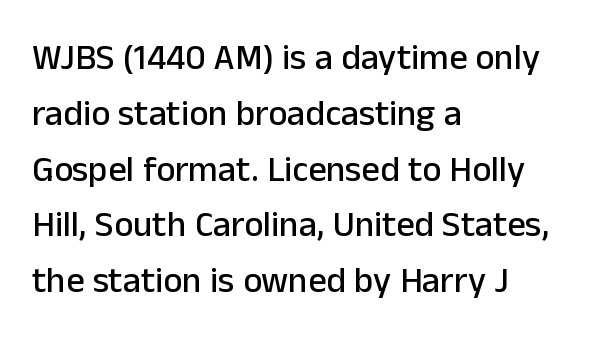
{"serif": "no", "italic": "no", "width": "normal", "stroke_contrast": "low", "x_height": "medium", "monospaced": "no", "underline": "no", "align": "left", "line_spacing": "normal", "line_spacing_ratio": 1.55, "letter_spacing": "normal", "letter_spacing_em": 0.0, "glyph_px": 36}
